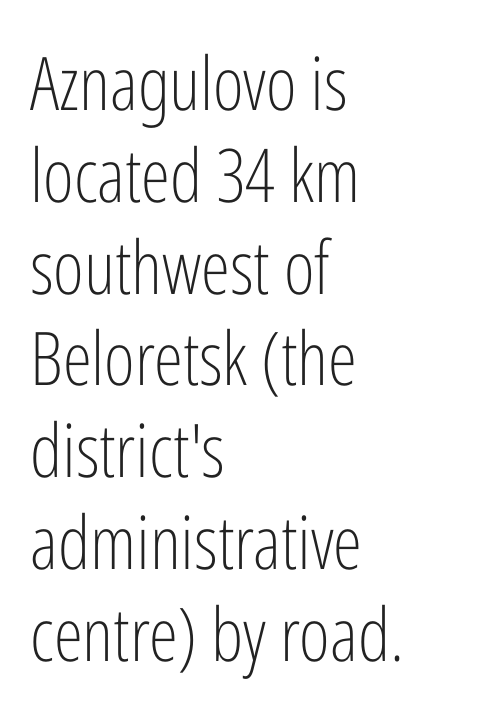
{"serif": "no", "italic": "no", "bold": "no", "weight": "light", "width": "condensed", "stroke_contrast": "low", "x_height": "medium", "monospaced": "no", "underline": "no", "align": "left", "line_spacing_ratio": 1.24, "letter_spacing": "normal", "letter_spacing_em": 0.0, "glyph_px": 74}
